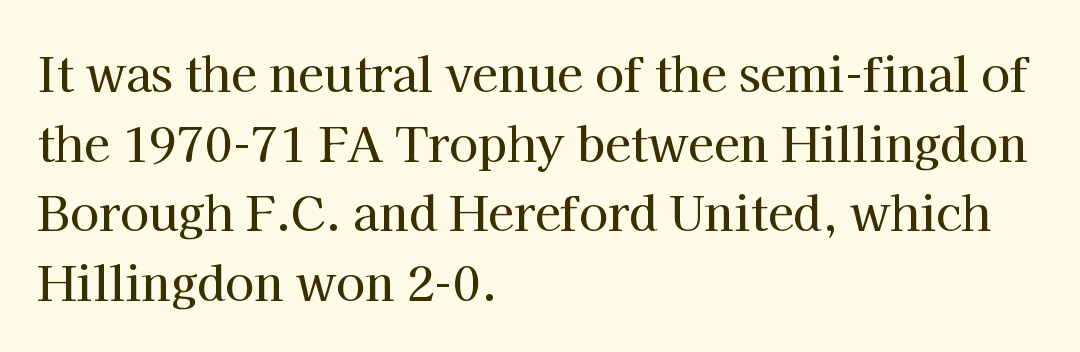
Note: serifs present on the glyphs. Does the copy run flush right? No — it runs flush left. Vertically, the passage feels balanced, rows spaced as you'd expect. The line texture is even and compact thanks to regular tracking. Think of a printed novel: that variable character pitch is what you see here. Ascenders rise straight up at ninety degrees.
